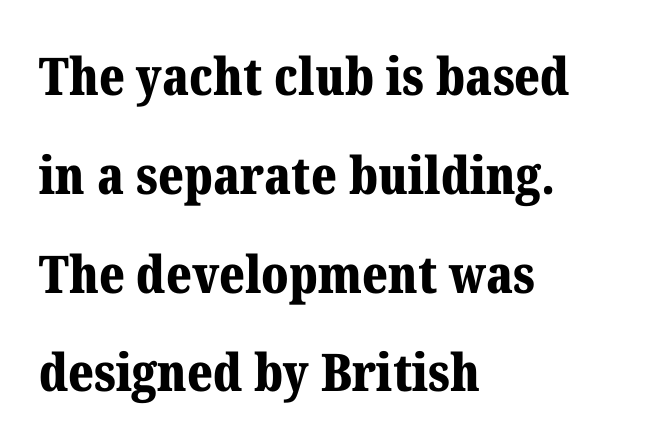
The image shows 52 px bold serif type, upright; set left-aligned, loose line spacing (1.9x), normal letter spacing, not underlined; medium stroke contrast and a medium x-height.
